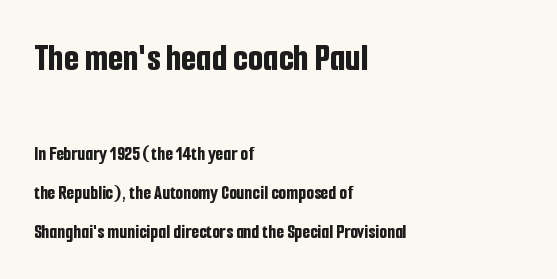
The face used here is proportionally spaced, like ordinary book or web type. The typeface chosen for these lines omits serifs. The line-height multiplier appears high, well above default. The letterforms sit shoulder to shoulder at normal distance.
